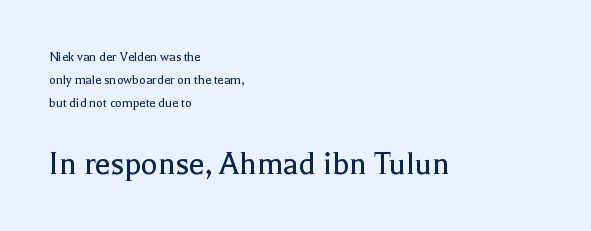
The characters display serif detailing at their extremities. The face looks like a standard text weight, possibly lighter. The words here are not underlined. In this sample the second text group is rendered at the bigger scale. The type is set solid horizontally, with unmodified tracking. Each line starts at the same left margin while the right side varies.
